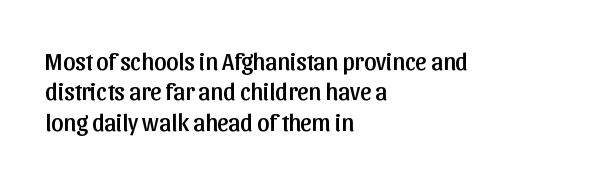
{"italic": "no", "underline": "no", "align": "left", "line_spacing": "normal", "line_spacing_ratio": 1.27, "letter_spacing": "normal", "letter_spacing_em": 0.0, "glyph_px": 24}
